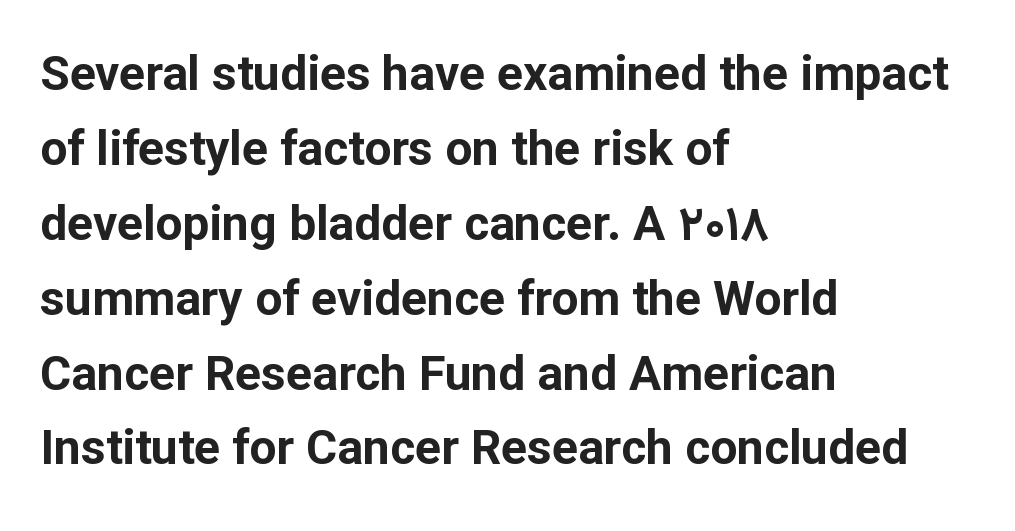
The image shows 48 px bold sans-serif type, upright; set left-aligned, normal line spacing (1.56x), normal letter spacing, not underlined; low stroke contrast and a medium x-height.
